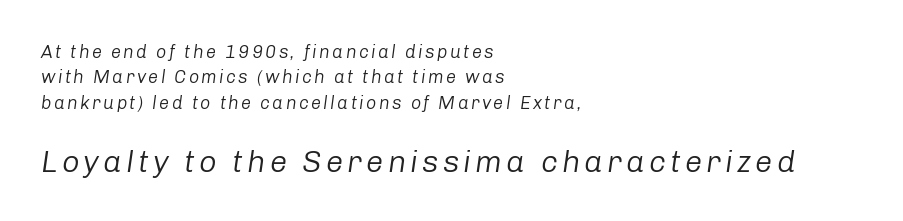
The image shows 31 px regular-weight type, italic (leaning right); set left-aligned, normal line spacing (1.41x), not underlined; the second (bottom) block is 1.72x larger; low stroke contrast and a medium x-height.
